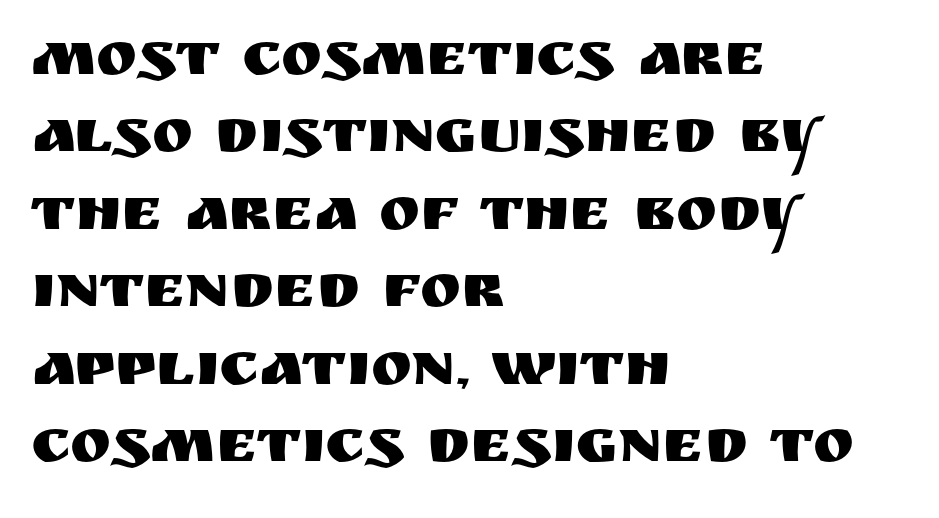
Q: Is the text italic (slanted)? A: No, it is upright.
Q: Is the typeface a serif or a sans-serif typeface? A: Sans-serif.
Q: Is the text underlined? A: No.
Q: How is the paragraph aligned? A: Left-aligned.
Q: Is the spacing between letters normal or unusually wide? A: Normal.
Q: Is the spacing between lines tight, normal or loose? A: Normal.
Q: Width (condensed, normal, or wide)? A: Normal.
Q: Stroke contrast? A: Medium.
Q: x-height? A: Large.
Q: Monospaced? A: No.
